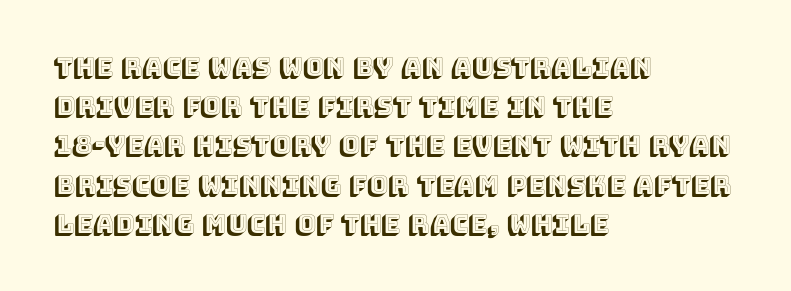
{"italic": "no", "underline": "no", "align": "left", "line_spacing": "normal", "line_spacing_ratio": 1.57, "letter_spacing": "normal", "letter_spacing_em": 0.0, "glyph_px": 25}
